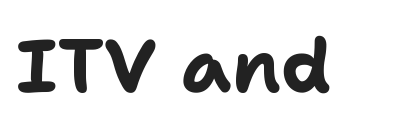
Q: Is the text bold? A: Yes.
Q: Is the text italic (slanted)? A: No, it is upright.
Q: Is the typeface a serif or a sans-serif typeface? A: Sans-serif.
Q: Is the text underlined? A: No.
Q: Is the spacing between letters normal or unusually wide? A: Normal.
Q: Width (condensed, normal, or wide)? A: Normal.
Q: Stroke contrast? A: Low.
Q: x-height? A: Medium.
Q: Monospaced? A: No.
